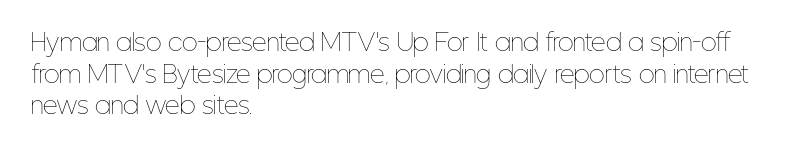
Q: Is the text bold? A: No.
Q: Is the text italic (slanted)? A: No, it is upright.
Q: Is the text underlined? A: No.
Q: How is the paragraph aligned? A: Left-aligned.
Q: Is the spacing between letters normal or unusually wide? A: Normal.
Q: Is the spacing between lines tight, normal or loose? A: Normal.
